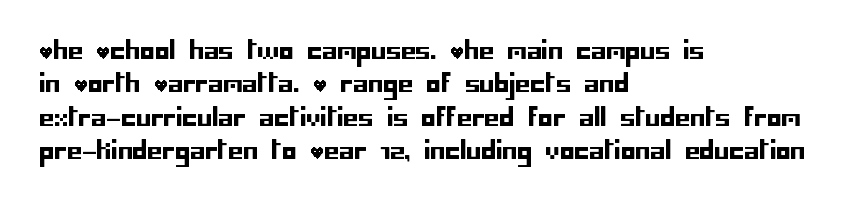
{"italic": "no", "underline": "no", "align": "left", "line_spacing": "normal", "line_spacing_ratio": 1.39, "letter_spacing": "normal", "letter_spacing_em": 0.0, "glyph_px": 24}
